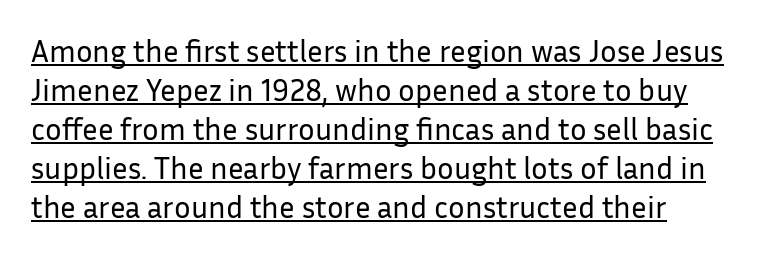
Q: Is the text bold? A: No.
Q: Is the text italic (slanted)? A: No, it is upright.
Q: Is the typeface a serif or a sans-serif typeface? A: Sans-serif.
Q: Is the text underlined? A: Yes.
Q: How is the paragraph aligned? A: Left-aligned.
Q: Is the spacing between letters normal or unusually wide? A: Normal.
Q: Is the spacing between lines tight, normal or loose? A: Normal.
Q: Width (condensed, normal, or wide)? A: Normal.
Q: Stroke contrast? A: Low.
Q: x-height? A: Medium.
Q: Monospaced? A: No.
